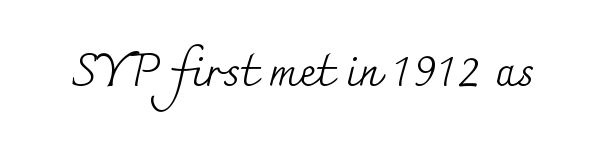
Here the designer chose a conventional face with non-uniform glyph widths. The gaps between neighbouring characters are ordinary and unremarkable. Observe the serifs anchoring each vertical stroke in this sample. A bare baseline throughout the passage.
